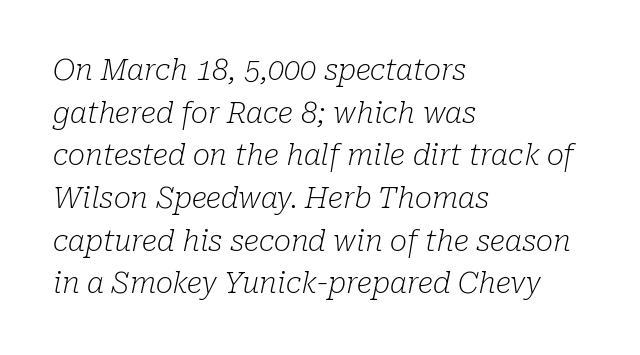
Q: Is the text bold? A: No.
Q: Is the text italic (slanted)? A: Yes, it leans right by about 10 degrees.
Q: Is the typeface a serif or a sans-serif typeface? A: Serif.
Q: Is the text underlined? A: No.
Q: How is the paragraph aligned? A: Left-aligned.
Q: Is the spacing between letters normal or unusually wide? A: Normal.
Q: Is the spacing between lines tight, normal or loose? A: Normal.
Q: Width (condensed, normal, or wide)? A: Normal.
Q: Stroke contrast? A: Low.
Q: x-height? A: Medium.
Q: Monospaced? A: No.
